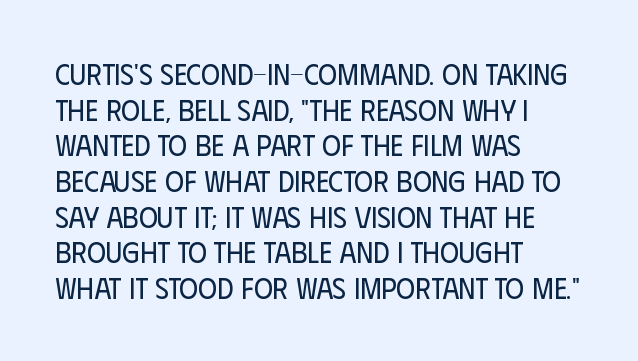
Q: Is the text bold? A: No.
Q: Is the text italic (slanted)? A: No, it is upright.
Q: Is the typeface a serif or a sans-serif typeface? A: Sans-serif.
Q: Is the text underlined? A: No.
Q: How is the paragraph aligned? A: Left-aligned.
Q: Is the spacing between letters normal or unusually wide? A: Normal.
Q: Width (condensed, normal, or wide)? A: Condensed.
Q: Stroke contrast? A: Low.
Q: x-height? A: Large.
Q: Monospaced? A: No.
